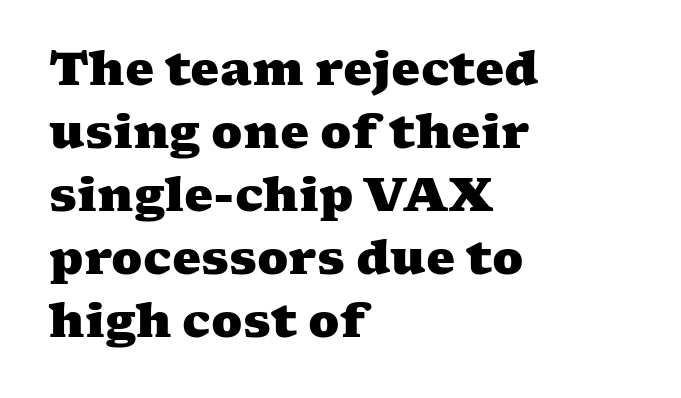
{"serif": "yes", "bold": "yes", "weight": "heavy", "width": "wide", "stroke_contrast": "medium", "x_height": "medium", "monospaced": "no", "underline": "no", "align": "left", "line_spacing": "normal", "line_spacing_ratio": 1.37, "letter_spacing": "normal", "letter_spacing_em": 0.0, "glyph_px": 46}
